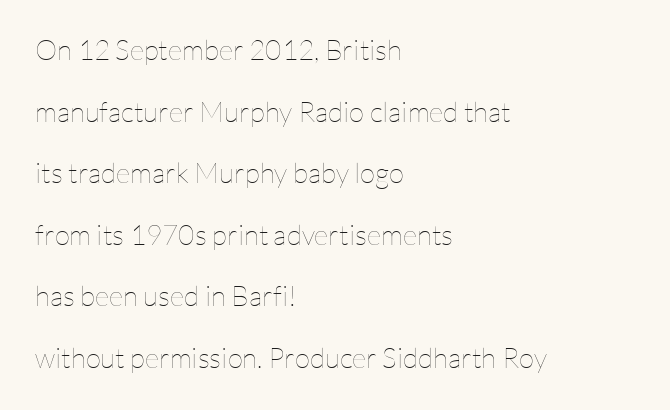
The image shows 28 px thin type, upright; set left-aligned, loose line spacing (2.2x), normal letter spacing, not underlined; low stroke contrast and a medium x-height.
